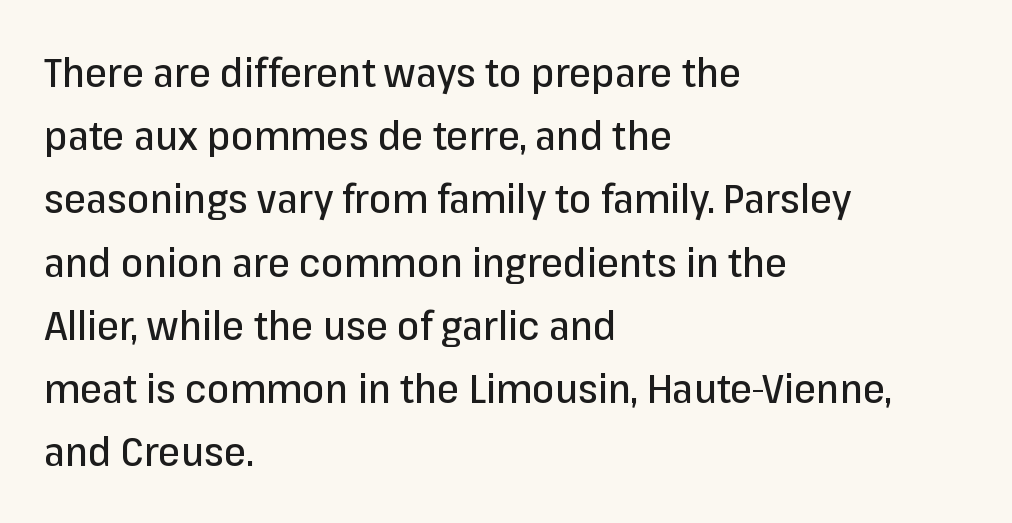
Vertically, the passage feels balanced, rows spaced as you'd expect. Ordinary non-slanted type is in use. Nobody drew a line under any word here. The rendering keeps characters at their native spacing. Line beginnings align vertically; line endings do not.
